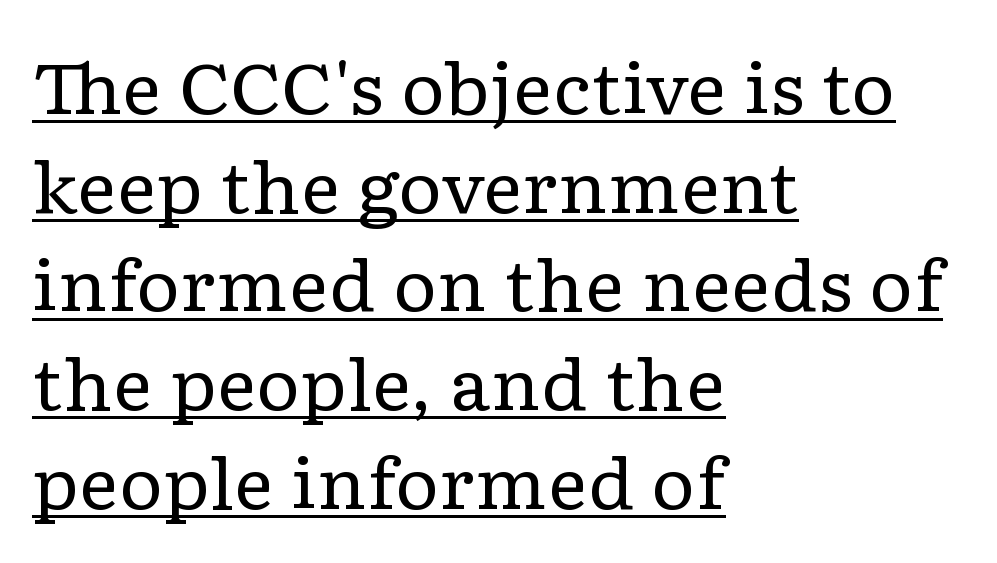
The image shows 69 px regular-weight, wide serif type, upright; set left-aligned, normal line spacing (1.43x), normal letter spacing, underlined; low stroke contrast and a medium x-height.
